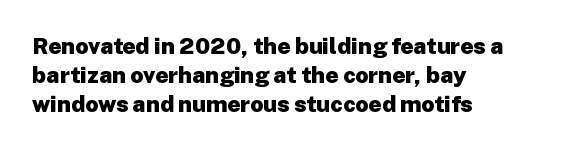
{"italic": "no", "bold": "yes", "underline": "no", "align": "left", "line_spacing": "normal", "line_spacing_ratio": 1.26, "letter_spacing": "normal", "letter_spacing_em": 0.0, "glyph_px": 23}
